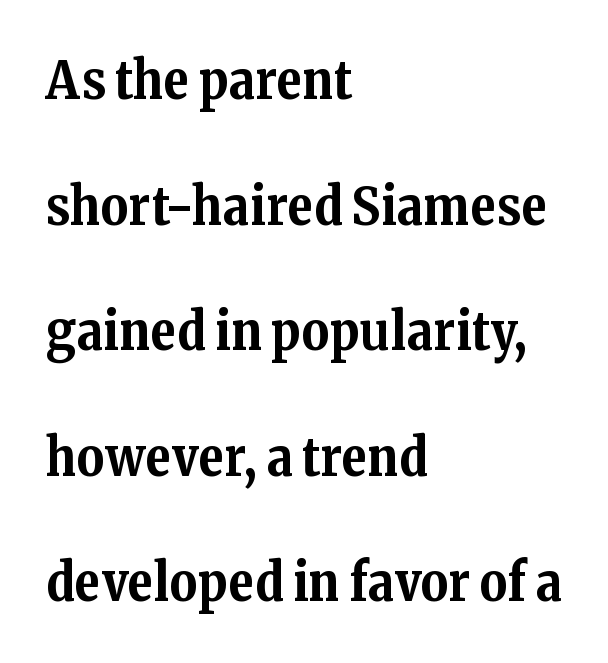
{"serif": "yes", "italic": "no", "bold": "yes", "weight": "bold", "width": "normal", "stroke_contrast": "medium", "x_height": "medium", "monospaced": "no", "underline": "no", "align": "left", "line_spacing": "loose", "line_spacing_ratio": 2.37, "letter_spacing": "normal", "letter_spacing_em": 0.0, "glyph_px": 53}
